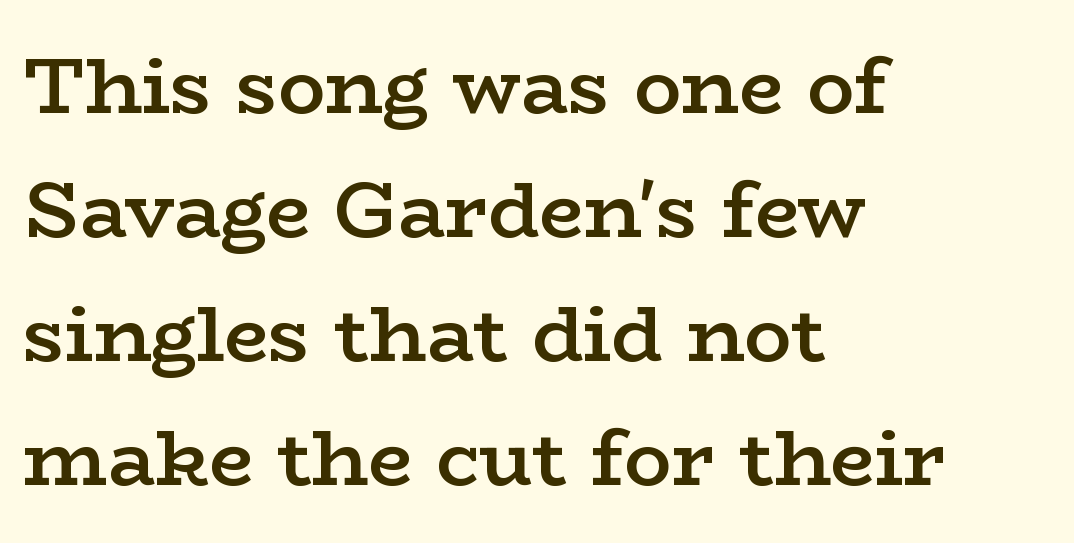
These lines keep a tight, regular rhythm from letter to letter. The words here are not underlined. The letters advance in unequal steps, a hallmark of proportional type. Does the weight exceed regular? Yes, but only to semibold. This sample uses an upright cut, with every glyph sitting square on the baseline. Caption: multi-line text, flush left, ragged right.
